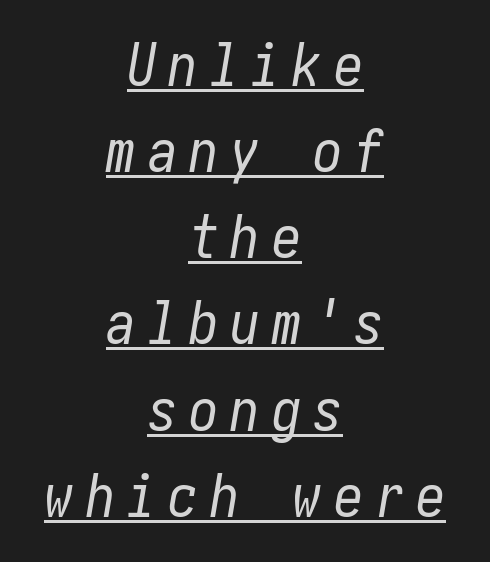
{"italic": "yes", "lean": "right", "slant_degrees": 10, "bold": "no", "weight": "regular", "width": "condensed", "stroke_contrast": "low", "x_height": "medium", "underline": "yes", "align": "center", "line_spacing": "normal", "line_spacing_ratio": 1.46, "letter_spacing": "wide", "letter_spacing_em": 0.2, "glyph_px": 59}
